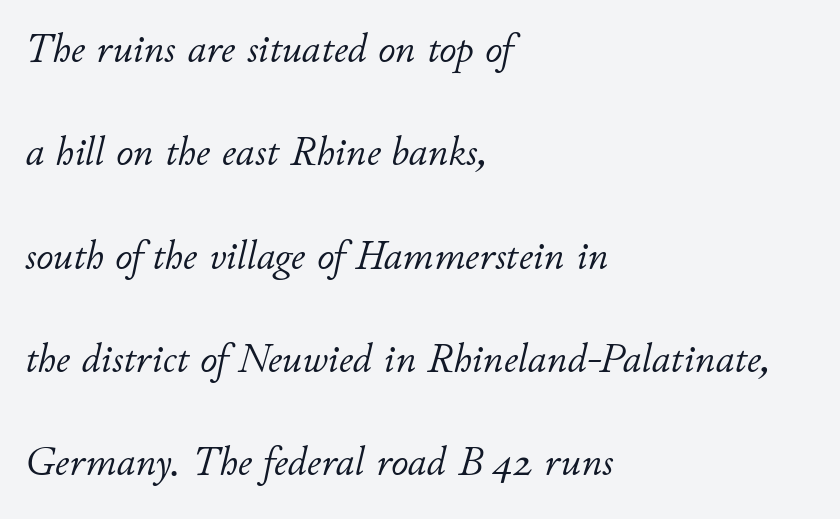
Q: Is the text bold? A: No.
Q: Is the text italic (slanted)? A: Yes, it leans right by about 11 degrees.
Q: Is the text underlined? A: No.
Q: How is the paragraph aligned? A: Left-aligned.
Q: Is the spacing between letters normal or unusually wide? A: Normal.
Q: Is the spacing between lines tight, normal or loose? A: Loose.
Q: Width (condensed, normal, or wide)? A: Normal.
Q: Stroke contrast? A: Low.
Q: x-height? A: Small.
Q: Monospaced? A: No.
